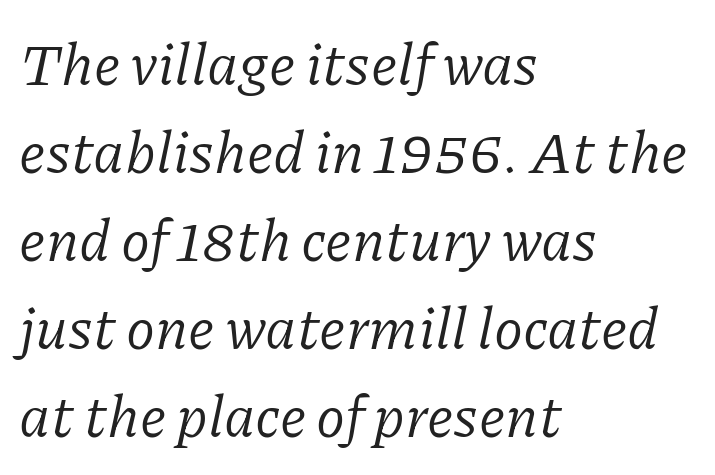
Q: Is the text bold? A: No.
Q: Is the text italic (slanted)? A: Yes, it leans right by about 11 degrees.
Q: Is the typeface a serif or a sans-serif typeface? A: Serif.
Q: Is the text underlined? A: No.
Q: How is the paragraph aligned? A: Left-aligned.
Q: Is the spacing between letters normal or unusually wide? A: Normal.
Q: Is the spacing between lines tight, normal or loose? A: Normal.
Q: Width (condensed, normal, or wide)? A: Normal.
Q: Stroke contrast? A: Low.
Q: x-height? A: Medium.
Q: Monospaced? A: No.
